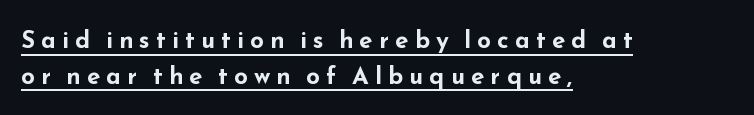
The image shows 24 px bold type, upright; set left-aligned, normal line spacing (1.48x), unusually wide letter spacing (+0.26 em), underlined.
